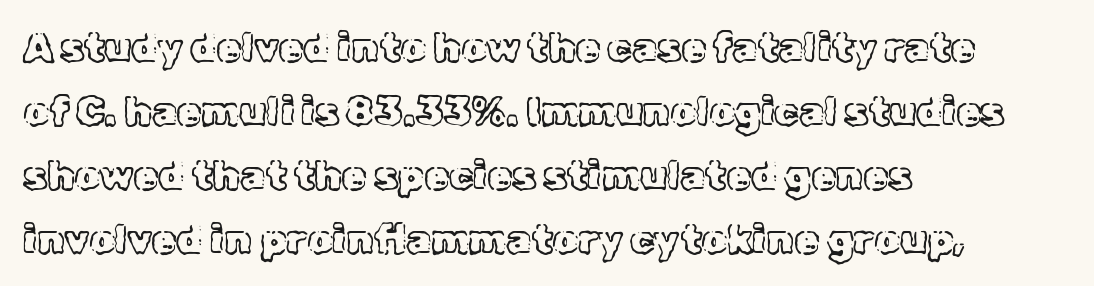
Q: Is the text italic (slanted)? A: No, it is upright.
Q: Is the text underlined? A: No.
Q: How is the paragraph aligned? A: Left-aligned.
Q: Is the spacing between letters normal or unusually wide? A: Normal.
Q: Is the spacing between lines tight, normal or loose? A: Normal.
Q: Width (condensed, normal, or wide)? A: Normal.
Q: x-height? A: Medium.
Q: Monospaced? A: No.
